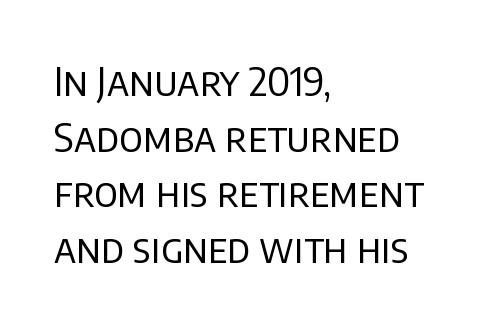
{"serif": "no", "italic": "no", "bold": "no", "weight": "regular", "width": "normal", "stroke_contrast": "low", "x_height": "large", "monospaced": "no", "underline": "no", "align": "left", "line_spacing": "normal", "line_spacing_ratio": 1.39, "letter_spacing": "normal", "letter_spacing_em": 0.0, "glyph_px": 40}
